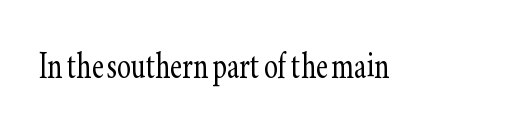
The image shows 42 px light, condensed serif type, upright; set normal letter spacing, not underlined; low stroke contrast and a small x-height.
